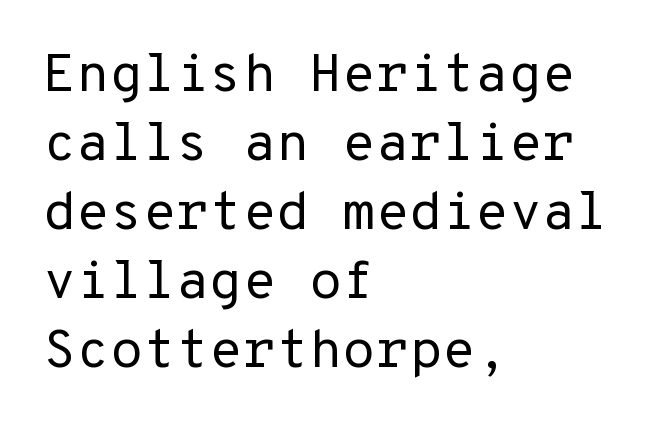
{"serif": "no", "italic": "no", "bold": "no", "weight": "regular", "width": "normal", "stroke_contrast": "low", "x_height": "medium", "underline": "no", "align": "left", "line_spacing": "normal", "line_spacing_ratio": 1.28, "letter_spacing": "normal", "letter_spacing_em": 0.0, "glyph_px": 54}
